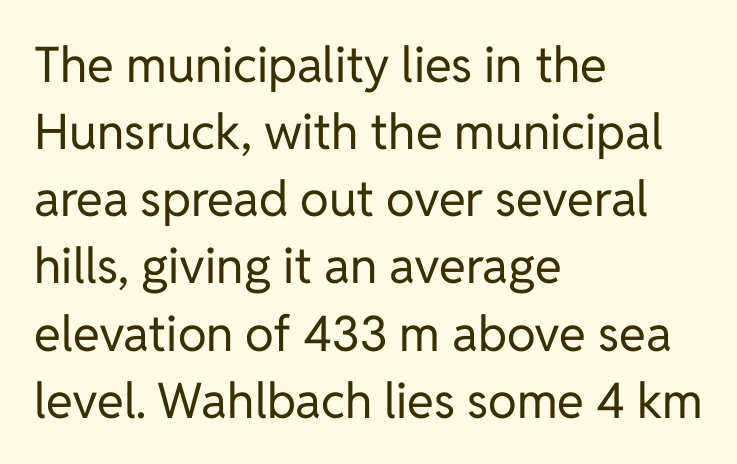
{"serif": "no", "italic": "no", "bold": "no", "weight": "regular", "width": "normal", "stroke_contrast": "low", "x_height": "medium", "monospaced": "no", "underline": "no", "align": "left", "line_spacing": "normal", "line_spacing_ratio": 1.37, "letter_spacing": "normal", "letter_spacing_em": 0.0, "glyph_px": 49}
